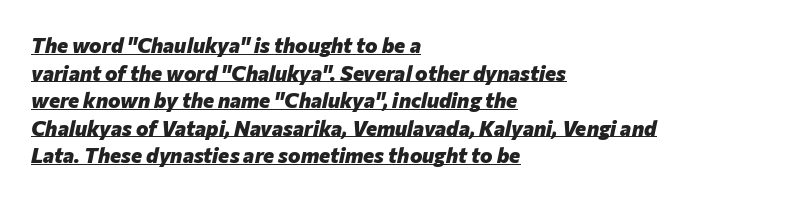
Q: Is the text bold? A: Yes.
Q: Is the text italic (slanted)? A: Yes, it leans right by about 12 degrees.
Q: Is the text underlined? A: Yes.
Q: How is the paragraph aligned? A: Left-aligned.
Q: Is the spacing between letters normal or unusually wide? A: Normal.
Q: Is the spacing between lines tight, normal or loose? A: Normal.
